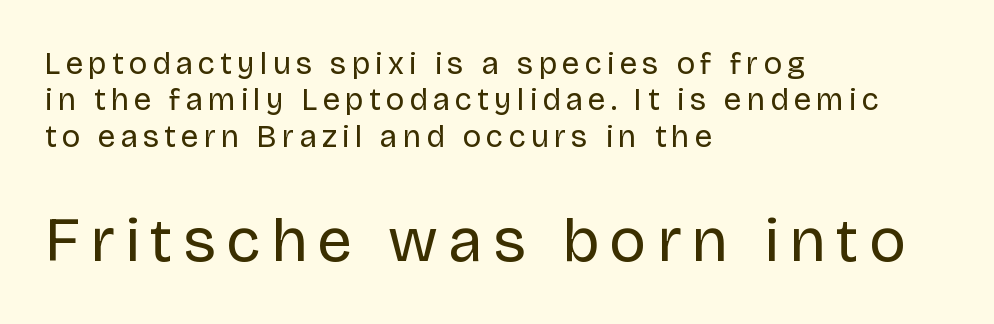
The image shows 62 px regular-weight sans-serif type, upright; set left-aligned, line spacing 1.17x, not underlined; the second (bottom) block is 2.0x larger; low stroke contrast and a large x-height.
